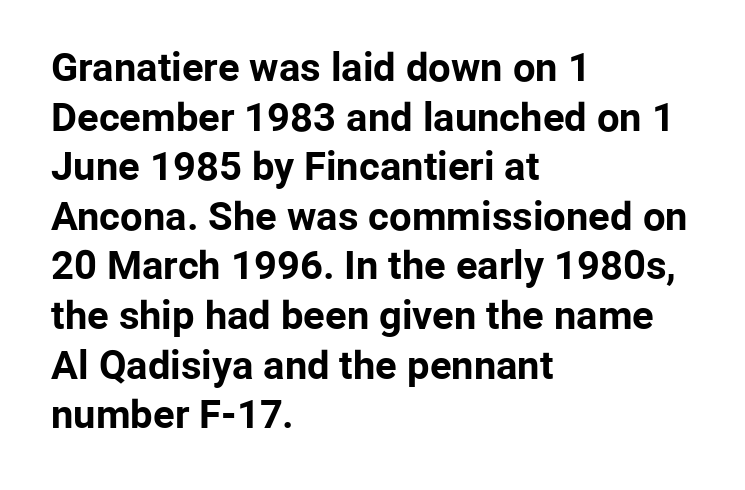
Q: Is the text bold? A: Yes.
Q: Is the text italic (slanted)? A: No, it is upright.
Q: Is the typeface a serif or a sans-serif typeface? A: Sans-serif.
Q: Is the text underlined? A: No.
Q: How is the paragraph aligned? A: Left-aligned.
Q: Is the spacing between letters normal or unusually wide? A: Normal.
Q: Width (condensed, normal, or wide)? A: Normal.
Q: Stroke contrast? A: Low.
Q: x-height? A: Medium.
Q: Monospaced? A: No.
